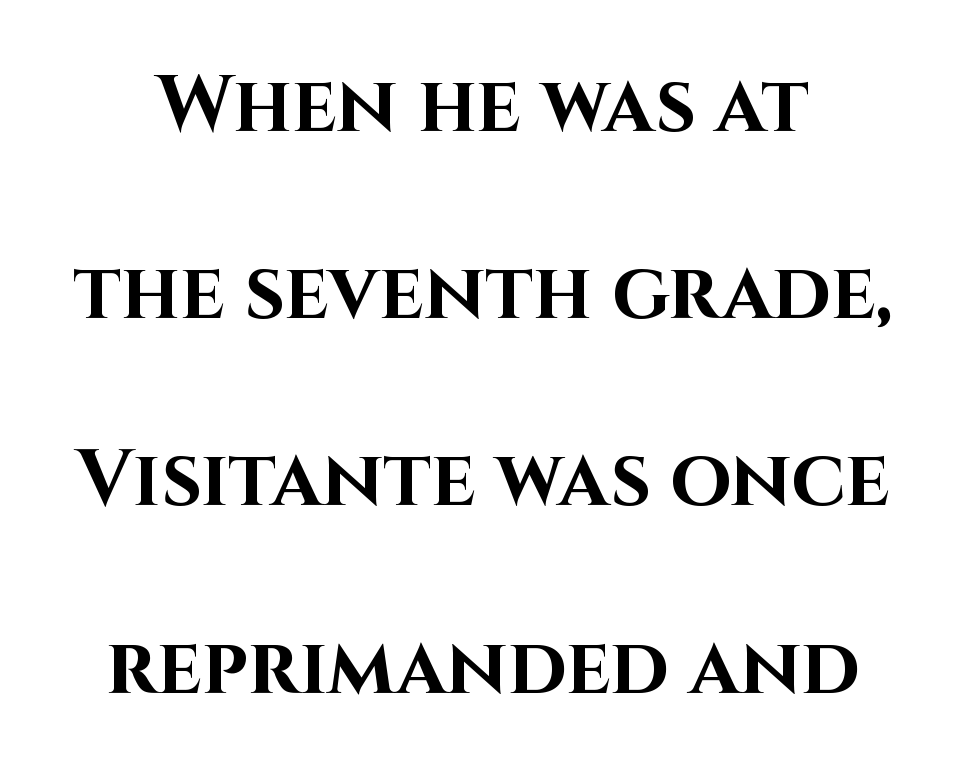
Q: Is the text bold? A: Yes.
Q: Is the text italic (slanted)? A: No, it is upright.
Q: Is the typeface a serif or a sans-serif typeface? A: Sans-serif.
Q: Is the text underlined? A: No.
Q: Is the spacing between letters normal or unusually wide? A: Normal.
Q: Is the spacing between lines tight, normal or loose? A: Loose.
Q: Width (condensed, normal, or wide)? A: Normal.
Q: Stroke contrast? A: High.
Q: x-height? A: Large.
Q: Monospaced? A: No.
